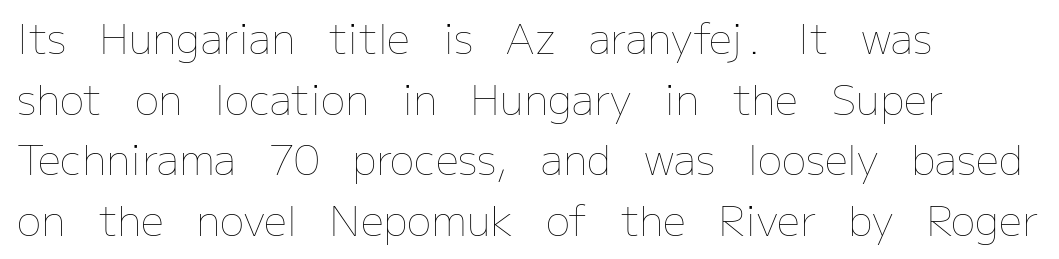
The image shows 41 px thin type, upright; set left-aligned, normal line spacing (1.48x), normal letter spacing, not underlined; low stroke contrast and a medium x-height.
